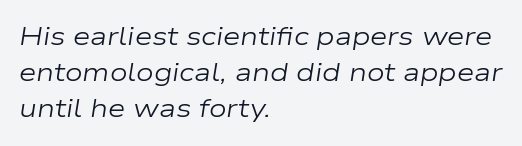
Q: Is the text bold? A: No.
Q: Is the text italic (slanted)? A: Yes, it leans right by about 9 degrees.
Q: Is the text underlined? A: No.
Q: How is the paragraph aligned? A: Left-aligned.
Q: Is the spacing between letters normal or unusually wide? A: Normal.
Q: Is the spacing between lines tight, normal or loose? A: Normal.
